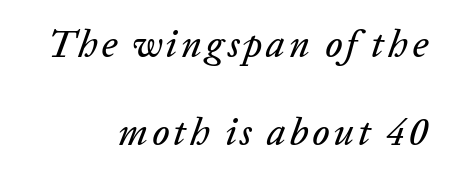
{"italic": "yes", "lean": "right", "slant_degrees": 20, "width": "normal", "stroke_contrast": "low", "x_height": "medium", "monospaced": "no", "underline": "no", "align": "right", "line_spacing": "loose", "line_spacing_ratio": 2.32, "glyph_px": 38}
